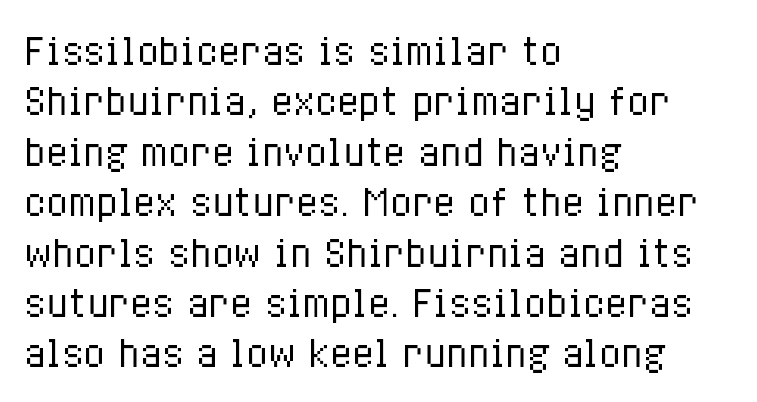
Q: Is the text bold? A: No.
Q: Is the text italic (slanted)? A: No, it is upright.
Q: Is the text underlined? A: No.
Q: How is the paragraph aligned? A: Left-aligned.
Q: Is the spacing between letters normal or unusually wide? A: Normal.
Q: Is the spacing between lines tight, normal or loose? A: Normal.
Q: Width (condensed, normal, or wide)? A: Condensed.
Q: Stroke contrast? A: Low.
Q: x-height? A: Medium.
Q: Monospaced? A: No.
